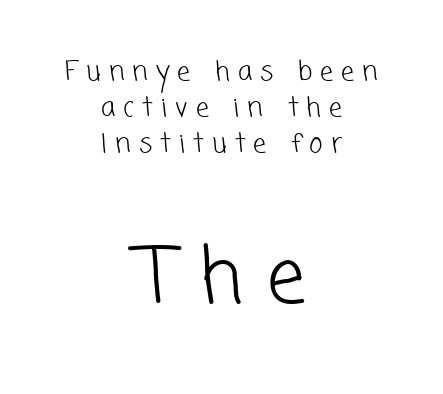
Q: Is the text bold? A: No.
Q: Is the typeface a serif or a sans-serif typeface? A: Sans-serif.
Q: Is the text underlined? A: No.
Q: How is the paragraph aligned? A: Centered.
Q: Is the spacing between letters normal or unusually wide? A: Unusually wide.
Q: Is the spacing between lines tight, normal or loose? A: Normal.
Q: Which block of text is set in a larger size, the first (top) or the second (bottom)? A: The second (bottom) one.
Q: Width (condensed, normal, or wide)? A: Normal.
Q: Stroke contrast? A: Low.
Q: x-height? A: Medium.
Q: Monospaced? A: No.
